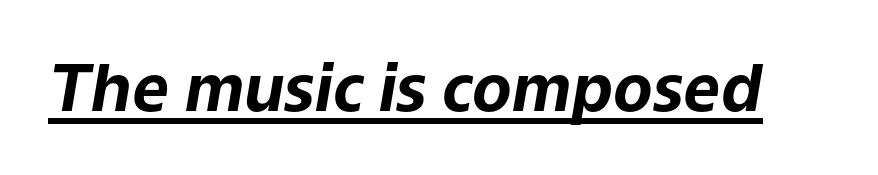
The image shows 65 px bold type, italic (leaning right); set normal letter spacing, underlined; low stroke contrast and a medium x-height.
